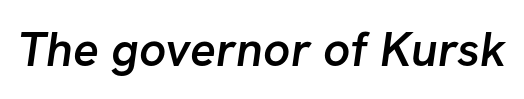
No word sits above an underline. The letters carry no serifs — their stems end cleanly without finishing strokes. Every letter is mildly thick-stroked: semibold rather than bold. The type is set solid horizontally, with unmodified tracking. Proportional: the letters do not fall into vertical columns.
